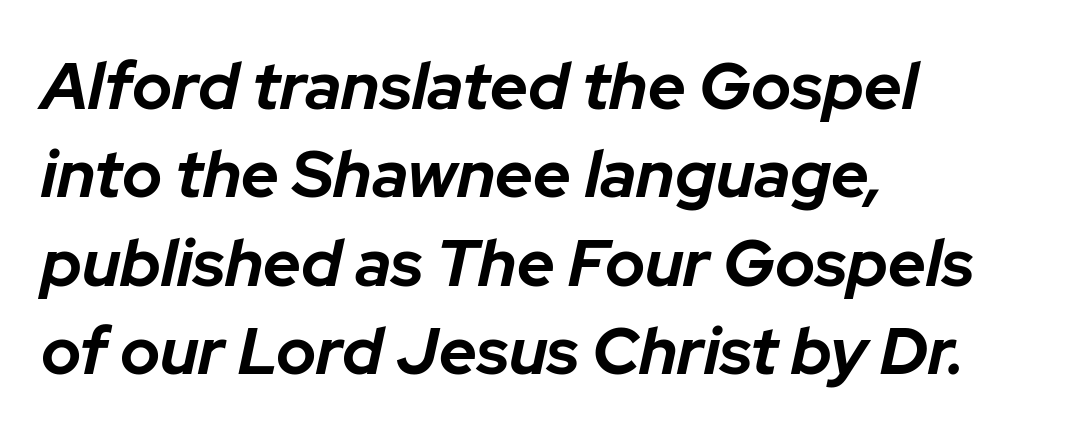
Q: Is the text bold? A: Yes.
Q: Is the text italic (slanted)? A: Yes, it leans right by about 12 degrees.
Q: Is the text underlined? A: No.
Q: How is the paragraph aligned? A: Left-aligned.
Q: Is the spacing between letters normal or unusually wide? A: Normal.
Q: Is the spacing between lines tight, normal or loose? A: Normal.
Q: Width (condensed, normal, or wide)? A: Normal.
Q: Stroke contrast? A: Low.
Q: x-height? A: Medium.
Q: Monospaced? A: No.
